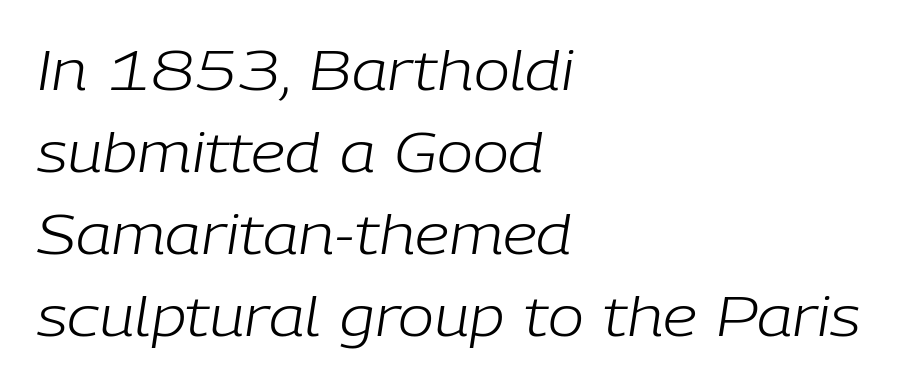
Q: Is the text bold? A: No.
Q: Is the text italic (slanted)? A: Yes, it leans right by about 9 degrees.
Q: Is the text underlined? A: No.
Q: How is the paragraph aligned? A: Left-aligned.
Q: Is the spacing between letters normal or unusually wide? A: Normal.
Q: Is the spacing between lines tight, normal or loose? A: Normal.
Q: Width (condensed, normal, or wide)? A: Normal.
Q: Stroke contrast? A: Low.
Q: x-height? A: Medium.
Q: Monospaced? A: No.
